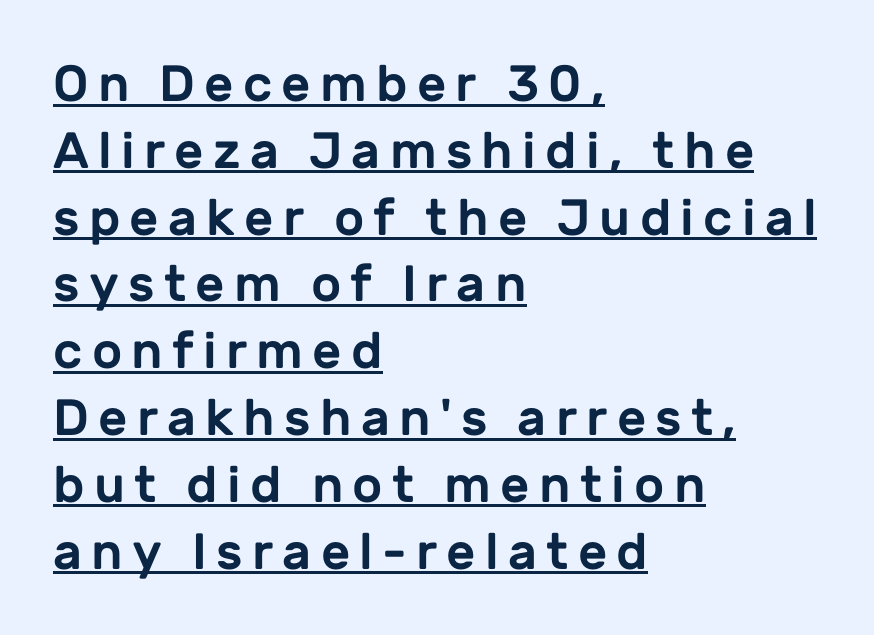
The image shows 51 px sans-serif type, upright; set left-aligned, normal line spacing (1.31x), underlined; low stroke contrast and a medium x-height.
